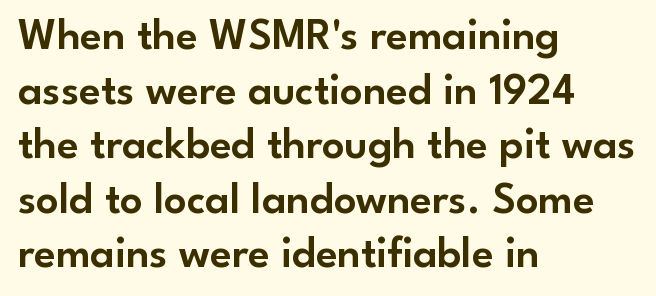
{"serif": "no", "italic": "no", "width": "normal", "stroke_contrast": "low", "x_height": "small", "monospaced": "no", "underline": "no", "align": "left", "line_spacing_ratio": 1.24, "letter_spacing": "normal", "letter_spacing_em": 0.0, "glyph_px": 44}
